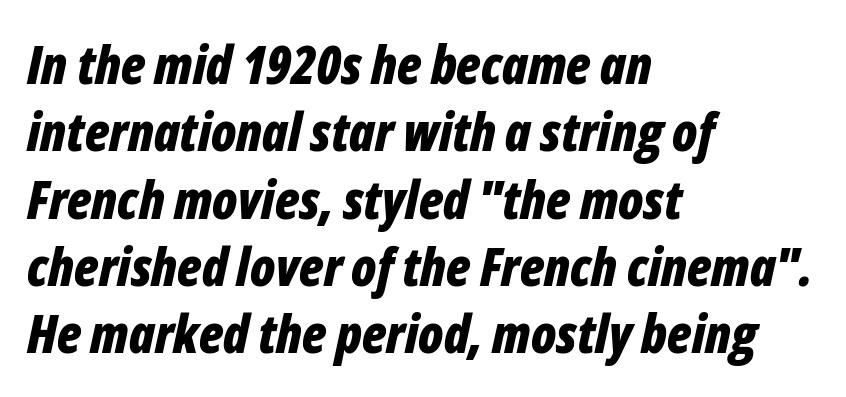
{"italic": "yes", "lean": "right", "slant_degrees": 12, "bold": "yes", "weight": "bold", "width": "condensed", "stroke_contrast": "low", "x_height": "medium", "monospaced": "no", "underline": "no", "align": "left", "line_spacing": "normal", "line_spacing_ratio": 1.27, "letter_spacing": "normal", "letter_spacing_em": 0.0, "glyph_px": 53}
